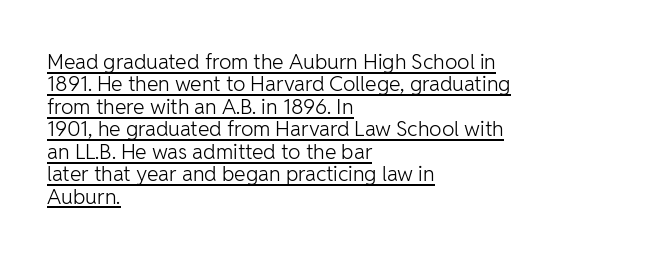
Is the letter spacing exaggerated? No — it looks like the ordinary default. Does the copy run flush right? No — it runs flush left. The glyphs are accompanied by a horizontal stroke just below them. Stem width sits at or under what a default text font uses.
